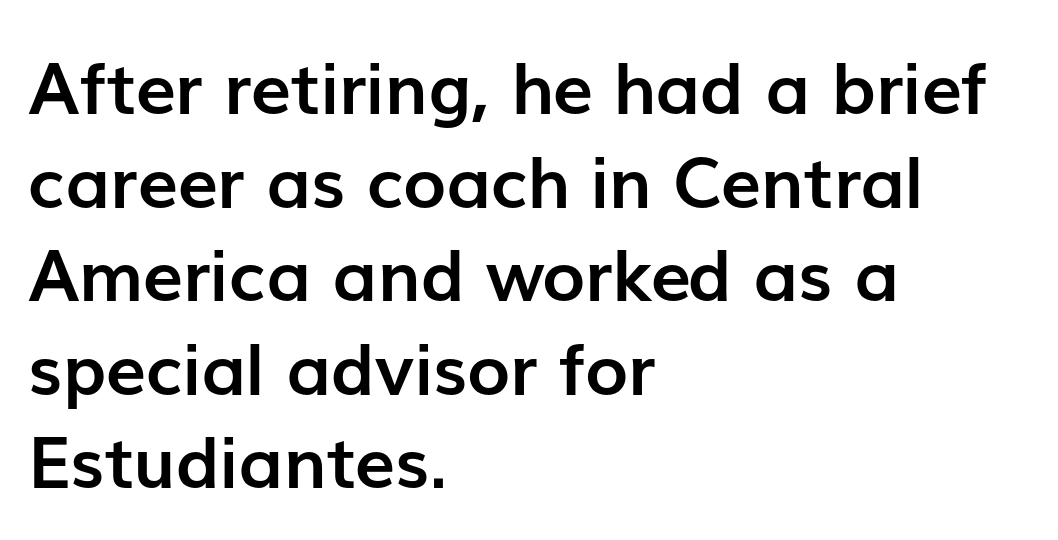
{"serif": "no", "italic": "no", "bold": "yes", "weight": "semibold", "width": "normal", "stroke_contrast": "low", "x_height": "medium", "monospaced": "no", "underline": "no", "align": "left", "line_spacing": "normal", "line_spacing_ratio": 1.3, "letter_spacing": "normal", "letter_spacing_em": 0.0, "glyph_px": 72}
